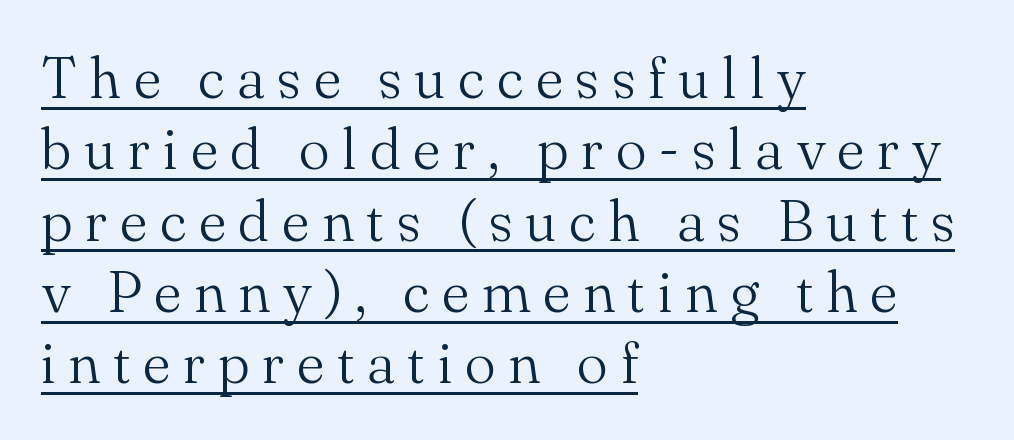
{"serif": "yes", "italic": "no", "bold": "no", "weight": "light", "width": "normal", "stroke_contrast": "medium", "x_height": "small", "monospaced": "no", "underline": "yes", "align": "left", "line_spacing_ratio": 1.23, "letter_spacing": "wide", "letter_spacing_em": 0.22, "glyph_px": 58}
